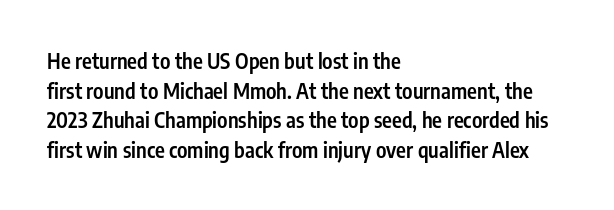
Q: Is the text bold? A: Semi-bold.
Q: Is the text italic (slanted)? A: No, it is upright.
Q: Is the text underlined? A: No.
Q: How is the paragraph aligned? A: Left-aligned.
Q: Is the spacing between letters normal or unusually wide? A: Normal.
Q: Is the spacing between lines tight, normal or loose? A: Normal.
